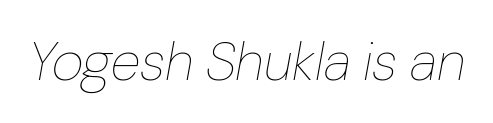
Q: Is the text bold? A: No.
Q: Is the text italic (slanted)? A: Yes, it leans right by about 10 degrees.
Q: Is the text underlined? A: No.
Q: Is the spacing between letters normal or unusually wide? A: Normal.
Q: Width (condensed, normal, or wide)? A: Normal.
Q: Stroke contrast? A: Low.
Q: x-height? A: Medium.
Q: Monospaced? A: No.
